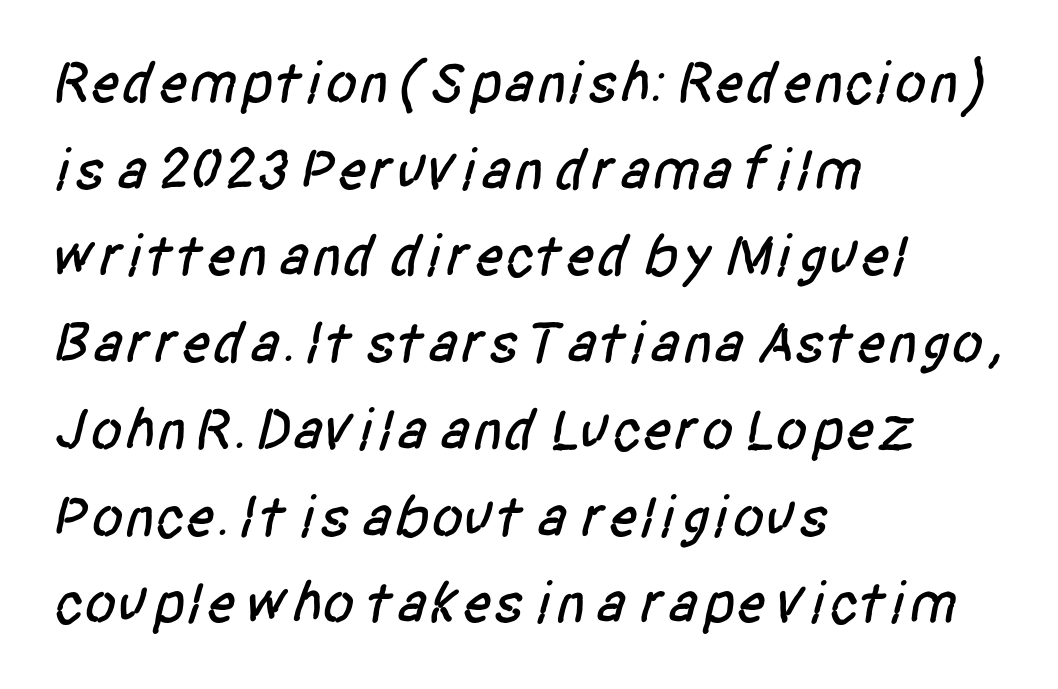
The image shows 59 px condensed sans-serif type; set left-aligned, normal line spacing (1.47x), normal letter spacing, not underlined; low stroke contrast and a large x-height.
